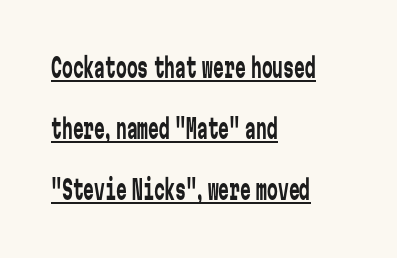
Q: Is the text bold? A: No.
Q: Is the text italic (slanted)? A: No, it is upright.
Q: Is the text underlined? A: Yes.
Q: How is the paragraph aligned? A: Left-aligned.
Q: Is the spacing between letters normal or unusually wide? A: Normal.
Q: Is the spacing between lines tight, normal or loose? A: Loose.
